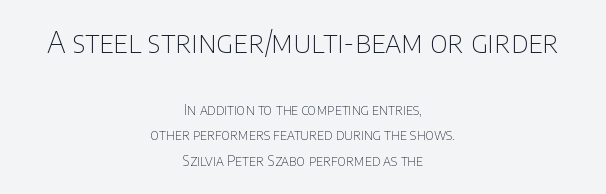
Q: Is the text bold? A: No.
Q: Is the text italic (slanted)? A: No, it is upright.
Q: Is the typeface a serif or a sans-serif typeface? A: Sans-serif.
Q: Is the text underlined? A: No.
Q: How is the paragraph aligned? A: Centered.
Q: Is the spacing between letters normal or unusually wide? A: Normal.
Q: Which block of text is set in a larger size, the first (top) or the second (bottom)? A: The first (top) one.
Q: Width (condensed, normal, or wide)? A: Normal.
Q: Stroke contrast? A: Low.
Q: x-height? A: Large.
Q: Monospaced? A: No.
